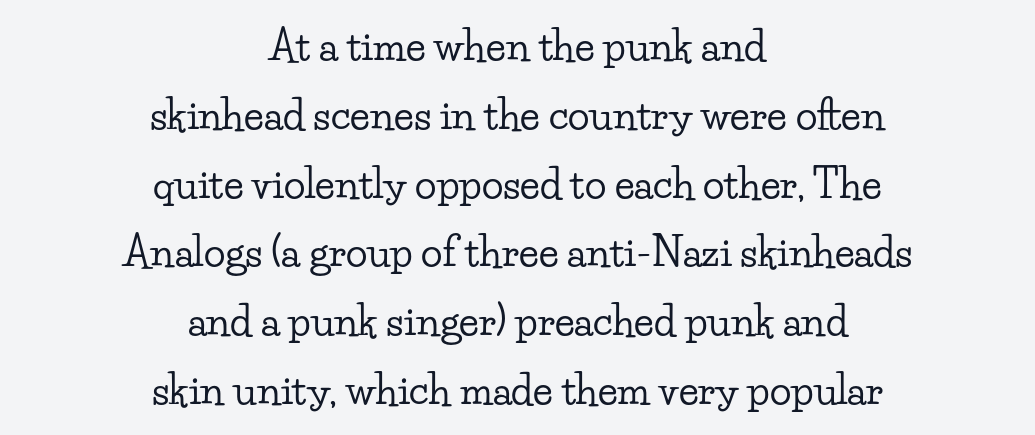
The image shows 40 px wide serif type, upright; set centered, line spacing 1.72x, normal letter spacing, not underlined; low stroke contrast and a small x-height.
